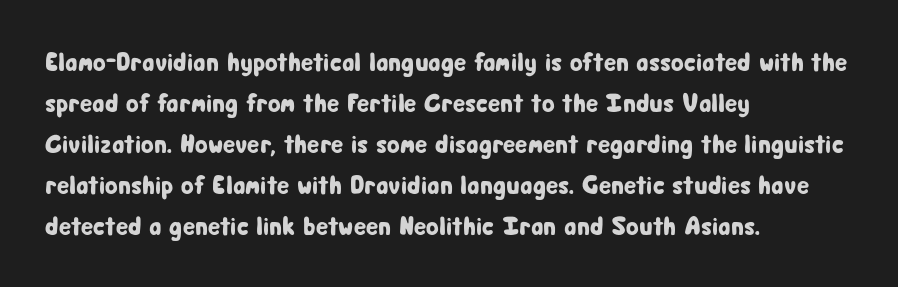
{"italic": "no", "underline": "no", "align": "left", "line_spacing": "normal", "line_spacing_ratio": 1.58, "letter_spacing": "normal", "letter_spacing_em": 0.0, "glyph_px": 26}
